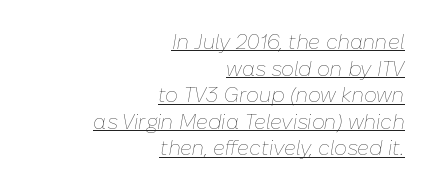
The image shows 20 px text type, italic (leaning right); set right-aligned, normal line spacing (1.33x), normal letter spacing, underlined.
